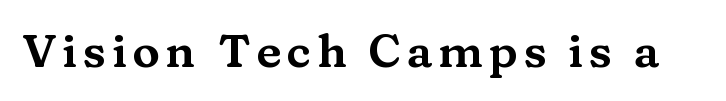
The image shows 46 px wide serif type, upright; set not underlined; medium stroke contrast and a medium x-height.
